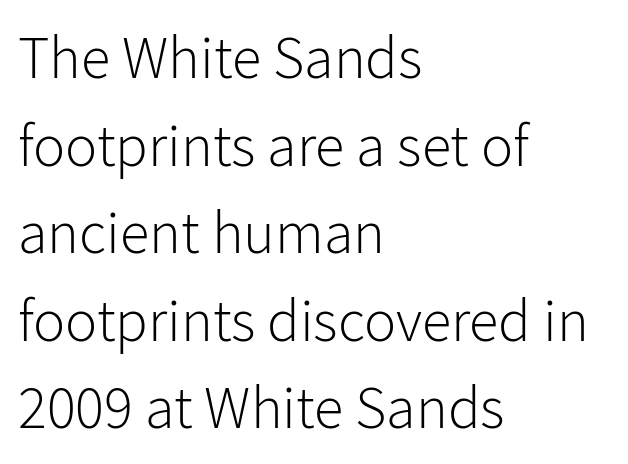
Q: Is the text bold? A: No.
Q: Is the text italic (slanted)? A: No, it is upright.
Q: Is the typeface a serif or a sans-serif typeface? A: Sans-serif.
Q: Is the text underlined? A: No.
Q: How is the paragraph aligned? A: Left-aligned.
Q: Is the spacing between letters normal or unusually wide? A: Normal.
Q: Is the spacing between lines tight, normal or loose? A: Normal.
Q: Width (condensed, normal, or wide)? A: Normal.
Q: Stroke contrast? A: Low.
Q: x-height? A: Medium.
Q: Monospaced? A: No.
